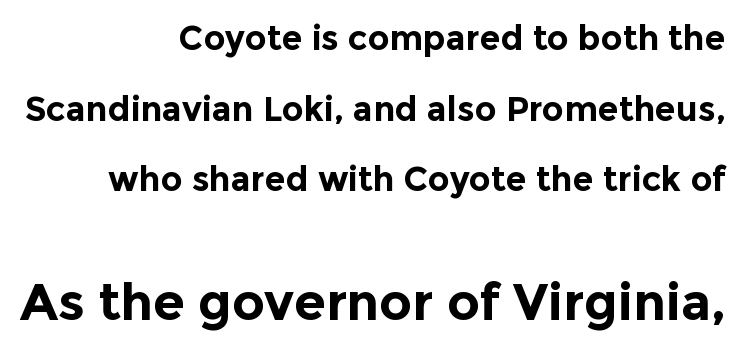
Q: Is the text bold? A: Yes.
Q: Is the text italic (slanted)? A: No, it is upright.
Q: Is the typeface a serif or a sans-serif typeface? A: Sans-serif.
Q: Is the text underlined? A: No.
Q: How is the paragraph aligned? A: Right-aligned.
Q: Is the spacing between letters normal or unusually wide? A: Normal.
Q: Is the spacing between lines tight, normal or loose? A: Loose.
Q: Which block of text is set in a larger size, the first (top) or the second (bottom)? A: The second (bottom) one.
Q: Width (condensed, normal, or wide)? A: Normal.
Q: x-height? A: Medium.
Q: Monospaced? A: No.
